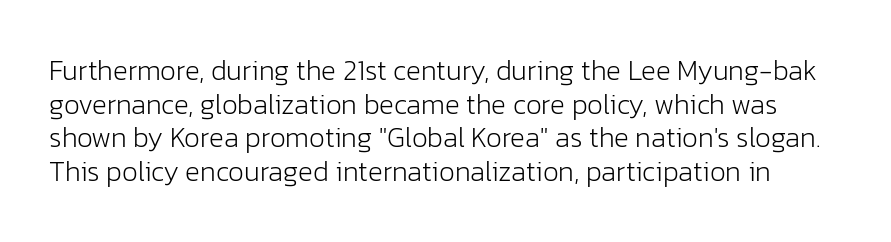
The image shows 28 px light sans-serif type, upright; set line spacing 1.2x, normal letter spacing, not underlined; low stroke contrast and a medium x-height.
